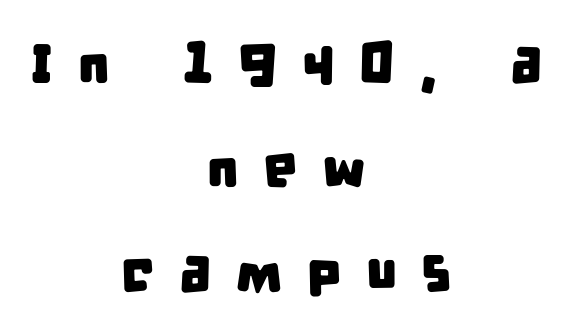
Any mark beneath the type? The region is blank. Both edges are ragged and mirror each other, which tells us the setting is centered. Whoever set this chose breathing room over compactness in the vertical rhythm. Does the type have serifs? No, each stem ends abruptly. Observe the wide spacing: letters keep a clear distance from each other.
